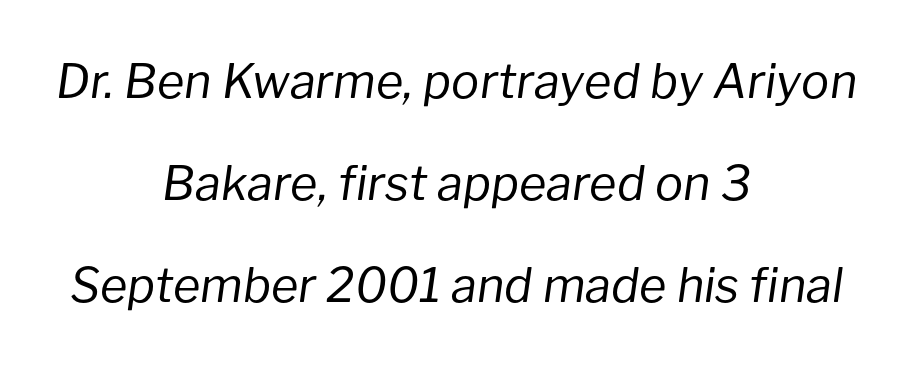
Each row of text sits above clean, open space. These glyphs show unthickened strokes, regular width or finer. The face used here is rendered with its standard letterfit. Typeset on center — no edge is straight. Each letter keeps its own natural width here, so spacing adapts to shape.
